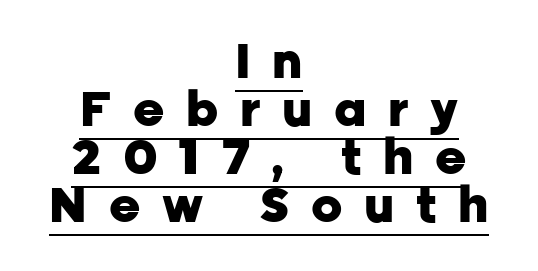
No italicization has been applied; the sample stays upright. Is this a fixed-width face? No — the glyphs have proportional, varying widths. Which margin do the lines hug? Neither — every line sits in the middle. This sample carries an underscore along the baseline area. Observe the absence of serifs on each vertical stroke in this sample. Students, observe: this is what under-led, compact text looks like.
